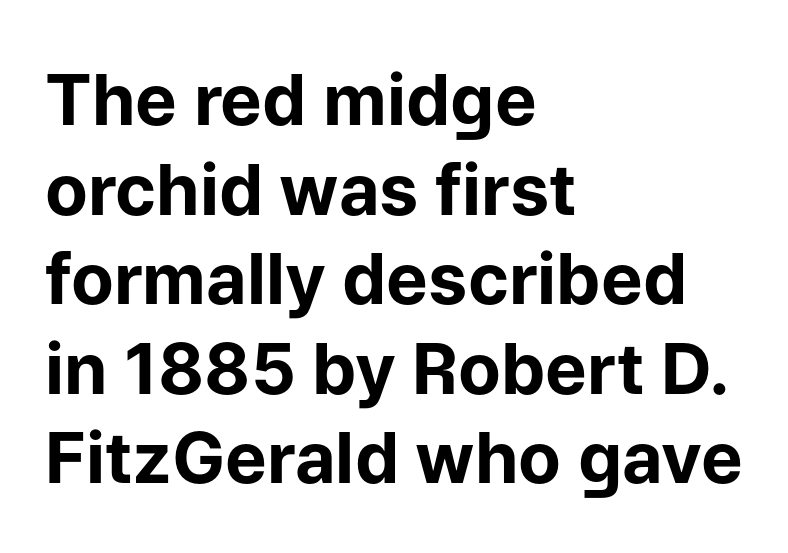
Q: Is the text bold? A: Yes.
Q: Is the text italic (slanted)? A: No, it is upright.
Q: Is the typeface a serif or a sans-serif typeface? A: Sans-serif.
Q: Is the text underlined? A: No.
Q: How is the paragraph aligned? A: Left-aligned.
Q: Is the spacing between letters normal or unusually wide? A: Normal.
Q: Is the spacing between lines tight, normal or loose? A: Normal.
Q: Width (condensed, normal, or wide)? A: Normal.
Q: Stroke contrast? A: Low.
Q: x-height? A: Medium.
Q: Monospaced? A: No.
